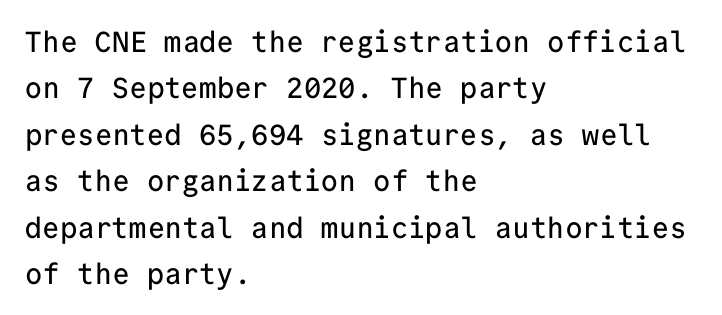
The image shows 29 px sans-serif type, upright, monospaced; set left-aligned, normal line spacing (1.6x), normal letter spacing, not underlined; low stroke contrast and a medium x-height.
